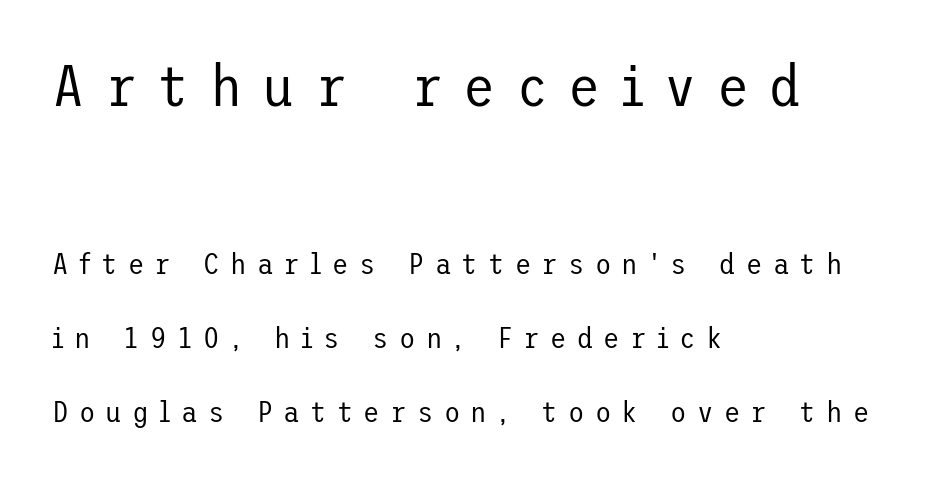
Left-aligned paragraph, ragged on the right. This reads as an unemphasized weight, regular at the heaviest. These lines stand farther apart than default settings would place them. Honestly, the letter spacing is so wide it's the main thing you notice.
